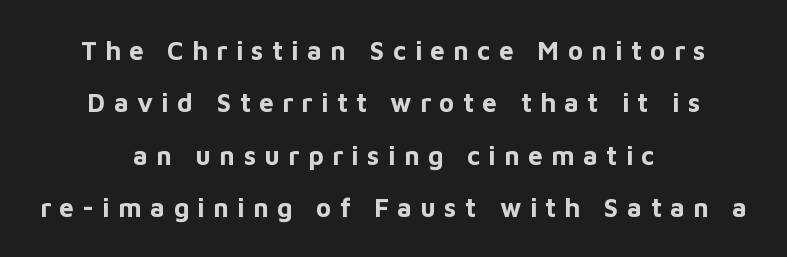
{"italic": "no", "bold": "yes", "underline": "no", "align": "center", "line_spacing": "loose", "line_spacing_ratio": 2.01, "letter_spacing": "wide", "letter_spacing_em": 0.32, "glyph_px": 26}
